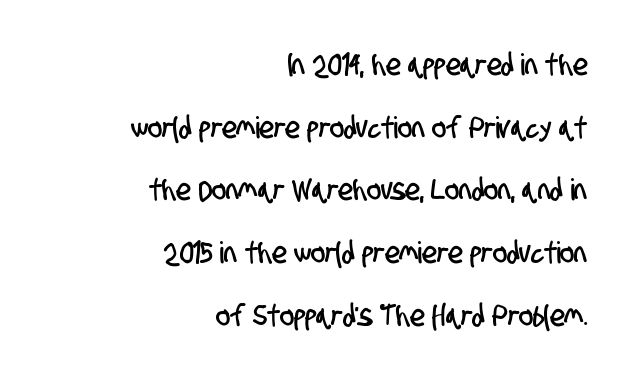
{"serif": "no", "width": "condensed", "stroke_contrast": "low", "x_height": "large", "monospaced": "no", "underline": "no", "align": "right", "line_spacing": "loose", "line_spacing_ratio": 2.09, "letter_spacing": "normal", "letter_spacing_em": 0.0, "glyph_px": 30}
